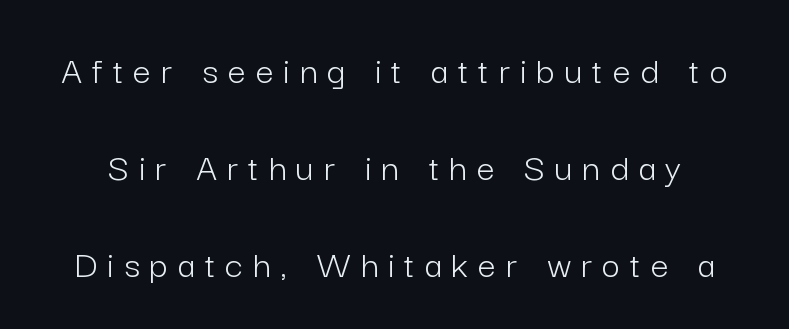
The image shows 40 px light sans-serif type, upright; set loose line spacing (2.42x), unusually wide letter spacing (+0.25 em), not underlined; low stroke contrast and a medium x-height.
